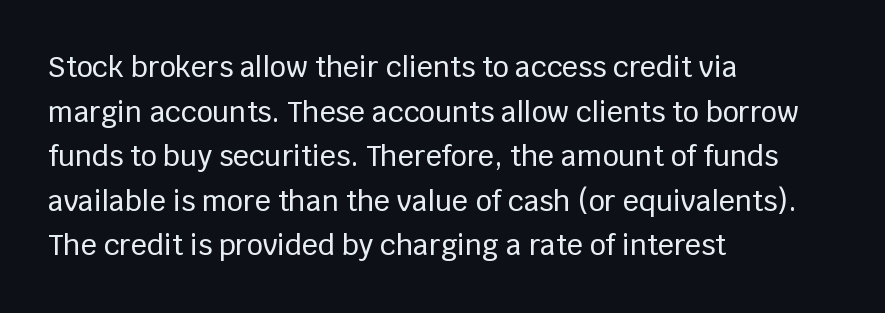
The image shows 28 px sans-serif type, upright; set left-aligned, normal line spacing (1.59x), normal letter spacing, not underlined; low stroke contrast and a large x-height.
